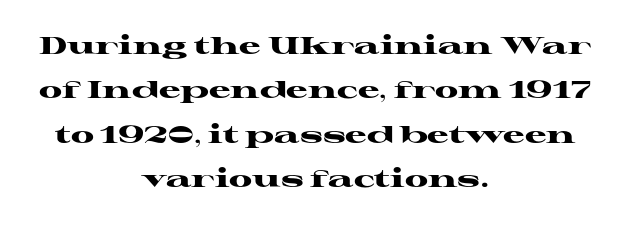
These lines were composed using upright roman letters. In terms of weight, the rendering is a true, heavy bold. Characters follow at the spacing the type designer built in. A student would call this center alignment; a typographer would say set centered.
